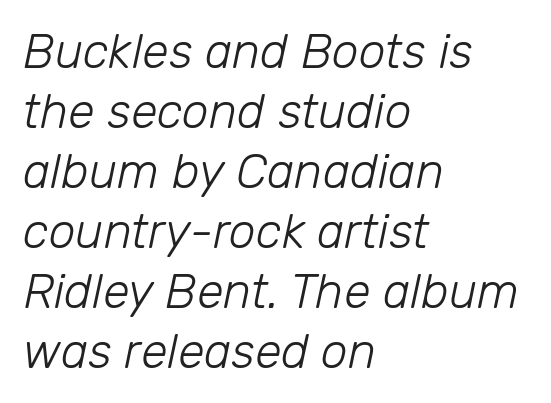
Q: Is the text bold? A: No.
Q: Is the text italic (slanted)? A: Yes, it leans right by about 12 degrees.
Q: Is the text underlined? A: No.
Q: How is the paragraph aligned? A: Left-aligned.
Q: Is the spacing between letters normal or unusually wide? A: Normal.
Q: Is the spacing between lines tight, normal or loose? A: Normal.
Q: Width (condensed, normal, or wide)? A: Normal.
Q: Stroke contrast? A: Low.
Q: x-height? A: Medium.
Q: Monospaced? A: No.
